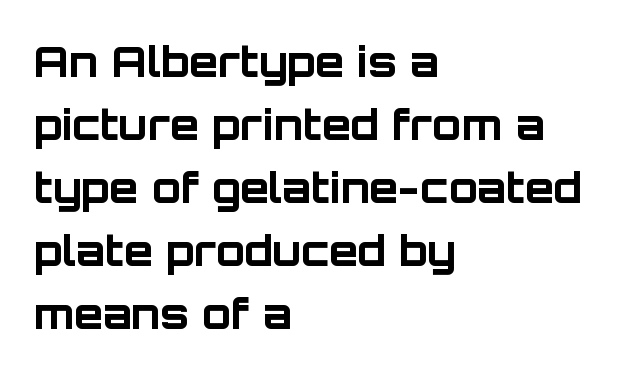
Q: Is the text bold? A: Yes.
Q: Is the text italic (slanted)? A: No, it is upright.
Q: Is the typeface a serif or a sans-serif typeface? A: Sans-serif.
Q: Is the text underlined? A: No.
Q: How is the paragraph aligned? A: Left-aligned.
Q: Is the spacing between letters normal or unusually wide? A: Normal.
Q: Is the spacing between lines tight, normal or loose? A: Normal.
Q: Width (condensed, normal, or wide)? A: Normal.
Q: Stroke contrast? A: Low.
Q: x-height? A: Large.
Q: Monospaced? A: No.
